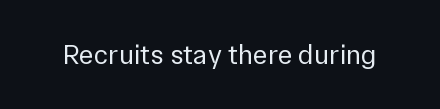
{"serif": "no", "italic": "no", "bold": "no", "weight": "regular", "width": "normal", "stroke_contrast": "low", "x_height": "medium", "monospaced": "no", "underline": "no", "letter_spacing": "normal", "letter_spacing_em": 0.0, "glyph_px": 28}
